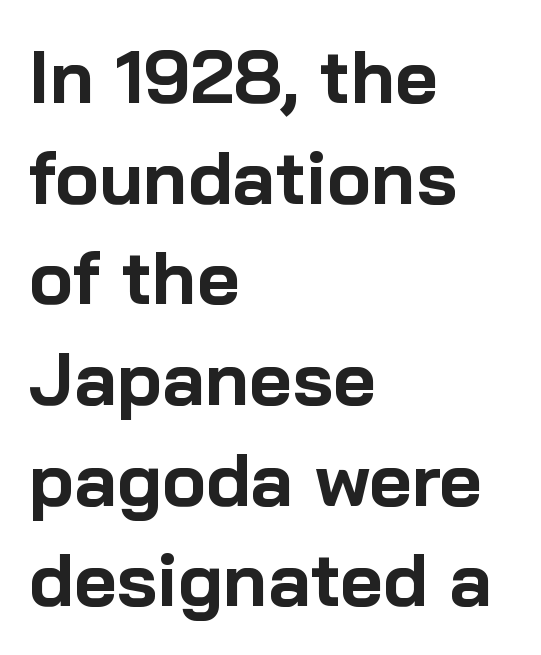
{"serif": "no", "italic": "no", "bold": "yes", "weight": "bold", "width": "normal", "stroke_contrast": "low", "x_height": "medium", "monospaced": "no", "underline": "no", "align": "left", "line_spacing": "normal", "line_spacing_ratio": 1.36, "letter_spacing": "normal", "letter_spacing_em": 0.0, "glyph_px": 74}
